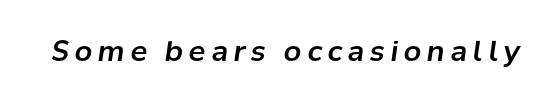
{"italic": "yes", "lean": "right", "slant_degrees": 8, "width": "normal", "stroke_contrast": "low", "x_height": "medium", "monospaced": "no", "underline": "no", "letter_spacing": "wide", "letter_spacing_em": 0.2, "glyph_px": 28}
